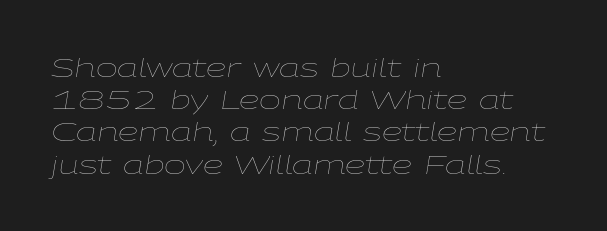
{"italic": "yes", "lean": "right", "slant_degrees": 9, "bold": "no", "underline": "no", "align": "left", "line_spacing_ratio": 1.24, "letter_spacing": "normal", "letter_spacing_em": 0.0, "glyph_px": 26}
